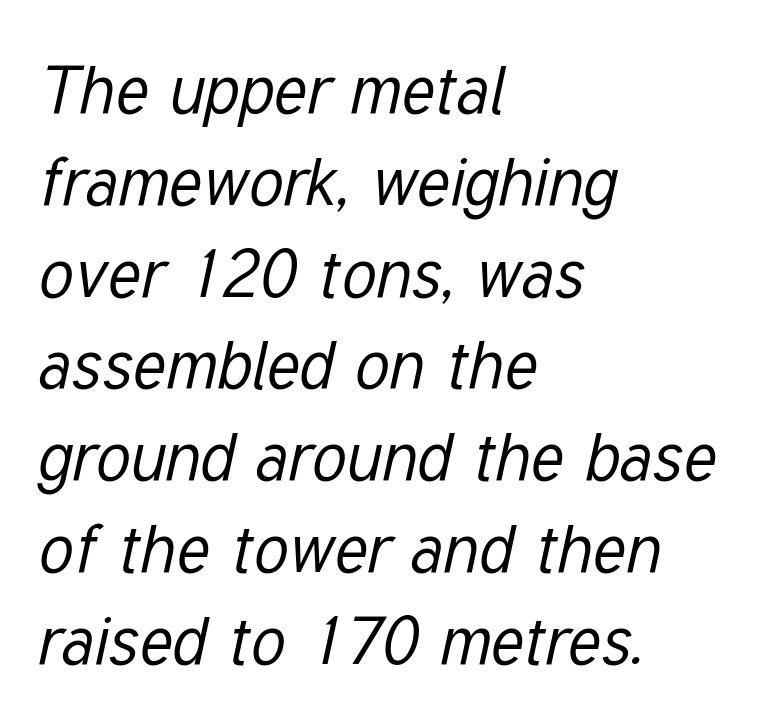
{"italic": "yes", "lean": "right", "slant_degrees": 12, "bold": "no", "weight": "regular", "width": "condensed", "stroke_contrast": "low", "x_height": "medium", "monospaced": "no", "underline": "no", "align": "left", "line_spacing": "normal", "line_spacing_ratio": 1.35, "letter_spacing": "normal", "letter_spacing_em": 0.0, "glyph_px": 68}
